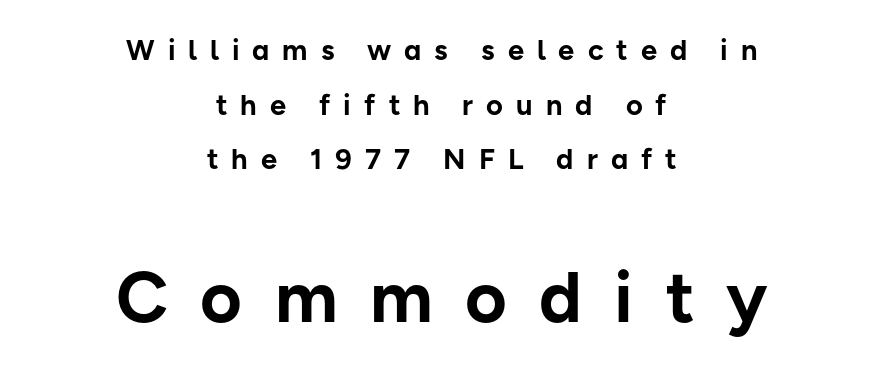
Q: Is the text bold? A: Yes.
Q: Is the text italic (slanted)? A: No, it is upright.
Q: Is the typeface a serif or a sans-serif typeface? A: Sans-serif.
Q: Is the text underlined? A: No.
Q: How is the paragraph aligned? A: Centered.
Q: Is the spacing between letters normal or unusually wide? A: Unusually wide.
Q: Which block of text is set in a larger size, the first (top) or the second (bottom)? A: The second (bottom) one.
Q: Width (condensed, normal, or wide)? A: Normal.
Q: Stroke contrast? A: Low.
Q: x-height? A: Medium.
Q: Monospaced? A: No.
